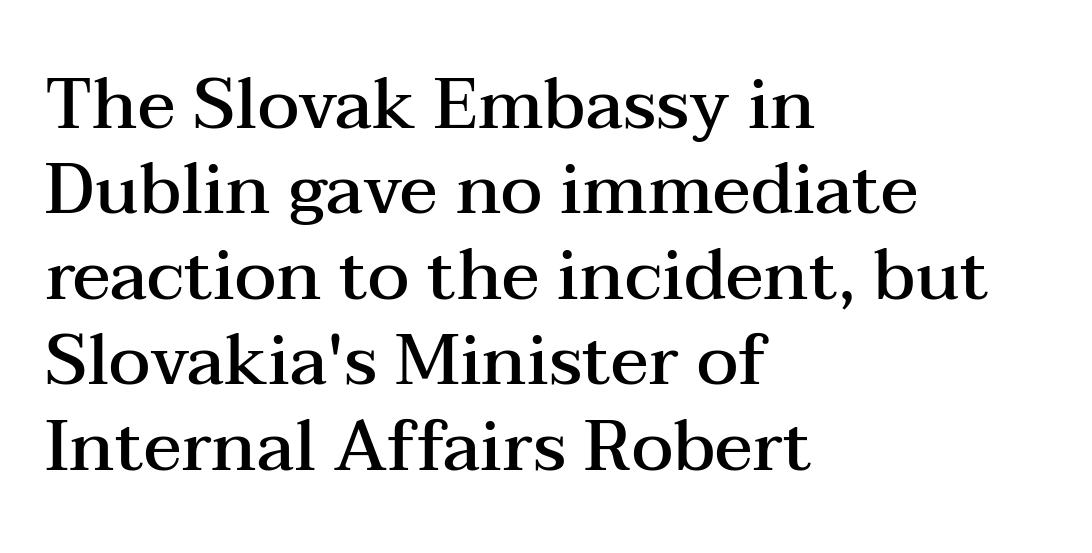
{"serif": "yes", "italic": "no", "bold": "semi", "weight": "semibold", "width": "wide", "stroke_contrast": "medium", "x_height": "medium", "monospaced": "no", "underline": "no", "align": "left", "line_spacing_ratio": 1.22, "letter_spacing": "normal", "letter_spacing_em": 0.0, "glyph_px": 70}
